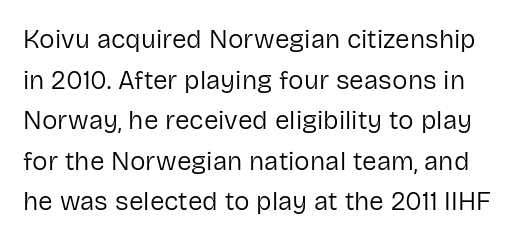
The image shows 26 px text type, upright; set normal line spacing (1.56x), normal letter spacing, not underlined.
